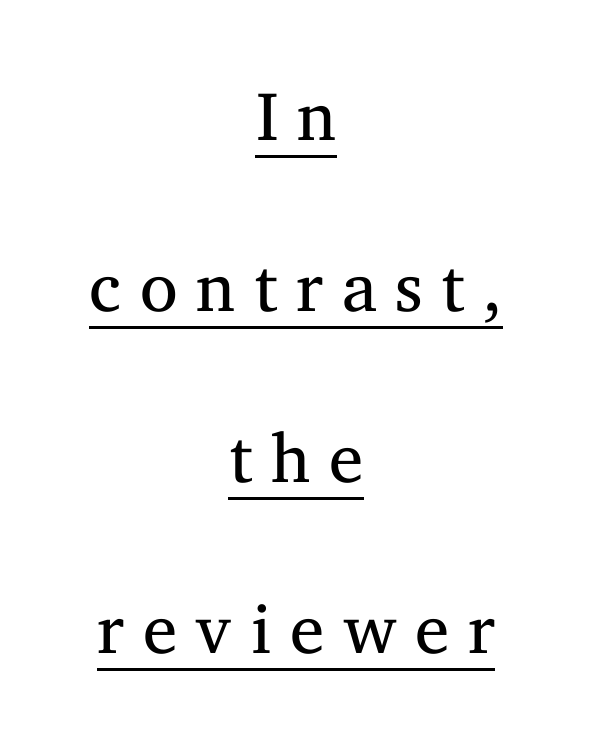
The image shows 69 px regular-weight serif type, upright; set centered, loose line spacing (2.48x), unusually wide letter spacing (+0.27 em), underlined; medium stroke contrast and a medium x-height.
